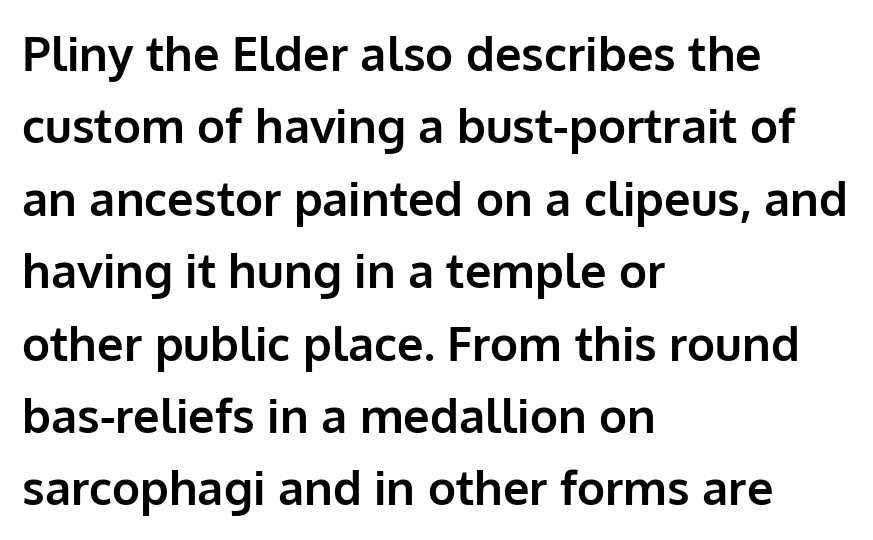
The image shows 47 px bold sans-serif type, upright; set left-aligned, normal line spacing (1.54x), normal letter spacing, not underlined; low stroke contrast and a medium x-height.
